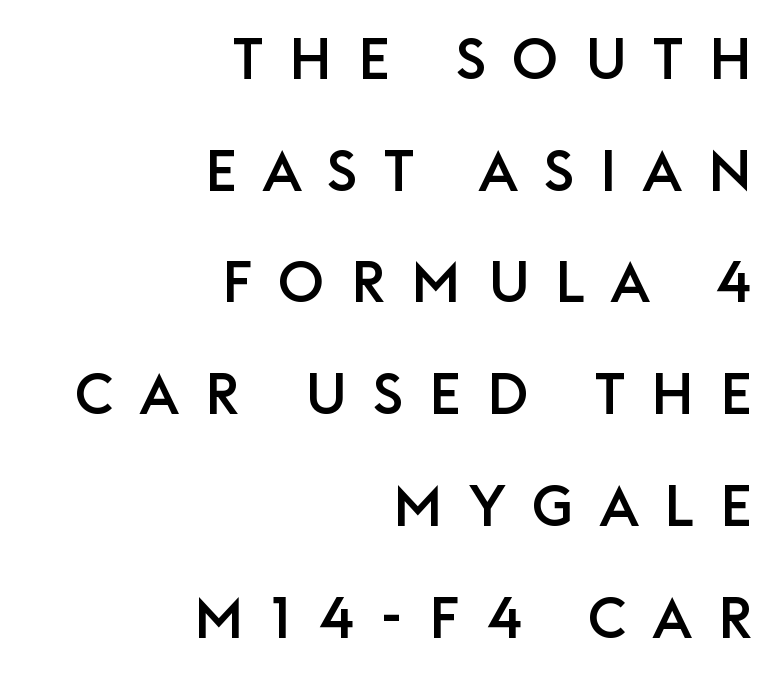
The leading is generous, giving the passage an open texture. Classification — sans serif. The baseline area is clear. These lines were composed using upright roman letters. The type is letterspaced generously, with wide tracking. Right-aligned paragraph, ragged on the left.
